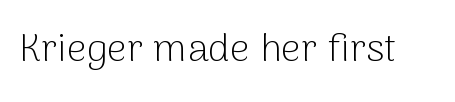
The image shows 39 px light sans-serif type, upright; set normal letter spacing, not underlined; low stroke contrast and a medium x-height.
